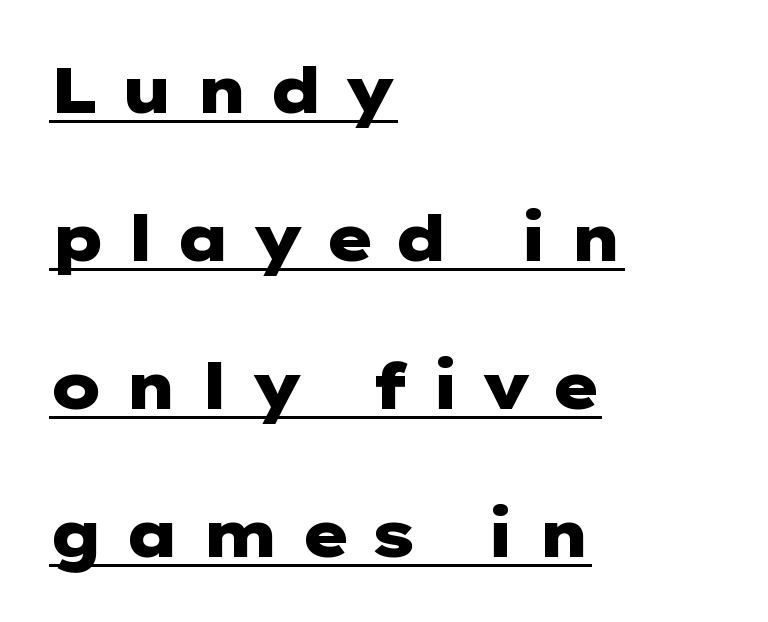
The image shows 64 px heavy, wide sans-serif type, upright; set left-aligned, loose line spacing (2.31x), unusually wide letter spacing (+0.3 em), underlined; low stroke contrast and a medium x-height.
